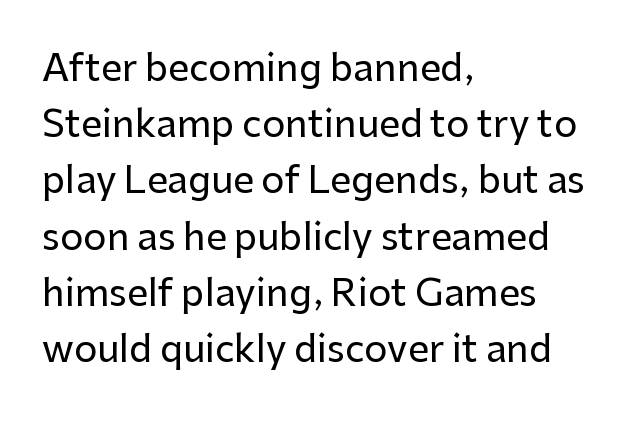
Tall strokes in this sample are plumb rather than angled. Every row of glyphs begins at an identical x-position on the left. Each letter keeps its own natural width here, so spacing adapts to shape. A typesetter would label this face a sans.
